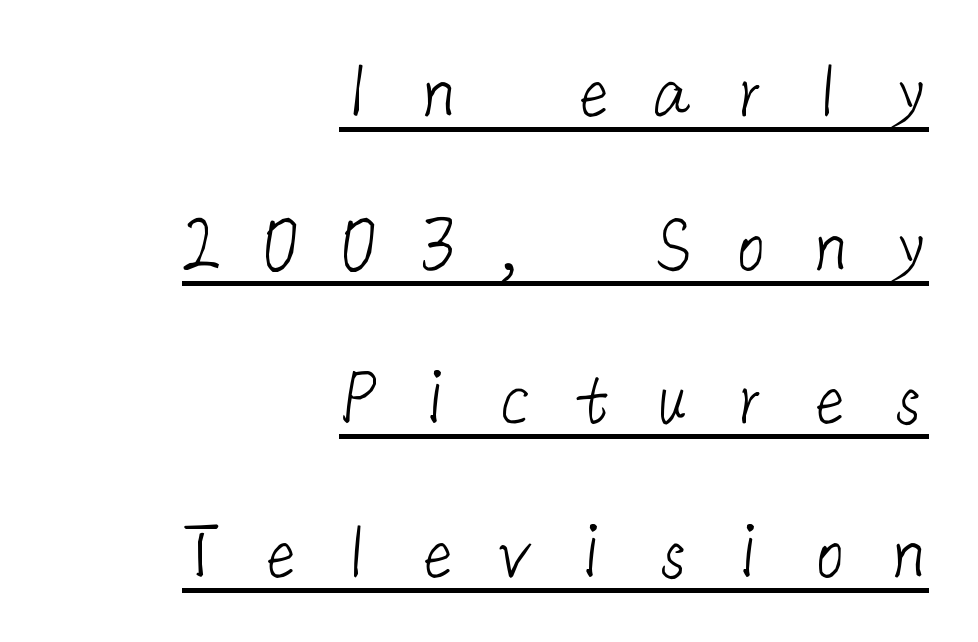
{"serif": "no", "bold": "no", "weight": "light", "width": "normal", "stroke_contrast": "low", "x_height": "medium", "underline": "yes", "align": "right", "line_spacing": "loose", "line_spacing_ratio": 1.92, "letter_spacing": "wide", "letter_spacing_em": 0.48, "glyph_px": 80}
